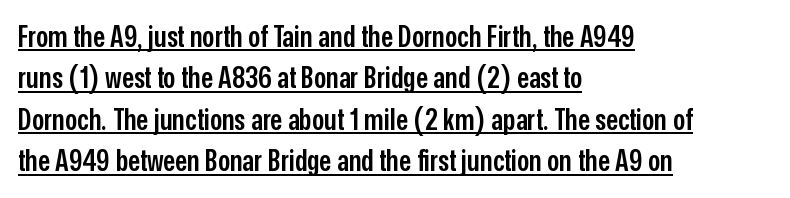
{"serif": "no", "italic": "no", "bold": "semi", "weight": "semibold", "width": "condensed", "stroke_contrast": "low", "x_height": "medium", "monospaced": "no", "underline": "yes", "align": "left", "line_spacing": "normal", "line_spacing_ratio": 1.38, "letter_spacing": "normal", "letter_spacing_em": 0.0, "glyph_px": 30}
